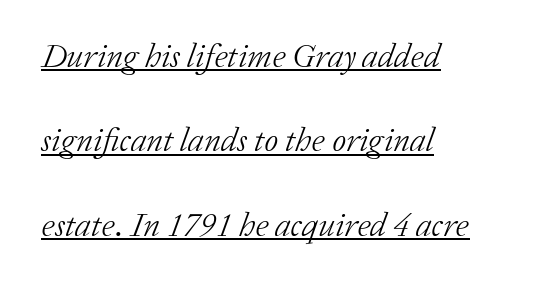
The image shows 34 px light serif type, italic (leaning right); set left-aligned, loose line spacing (2.48x), normal letter spacing, underlined; low stroke contrast and a medium x-height.
